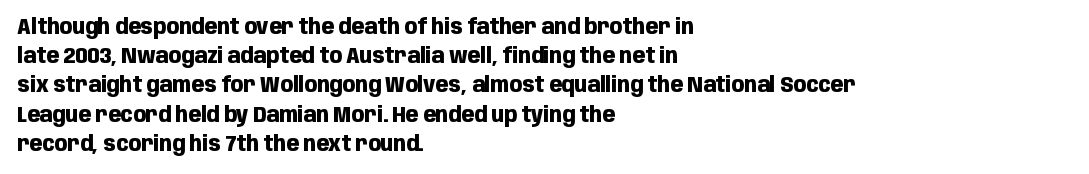
{"italic": "no", "bold": "yes", "underline": "no", "align": "left", "line_spacing": "normal", "line_spacing_ratio": 1.39, "letter_spacing": "normal", "letter_spacing_em": 0.0, "glyph_px": 21}
